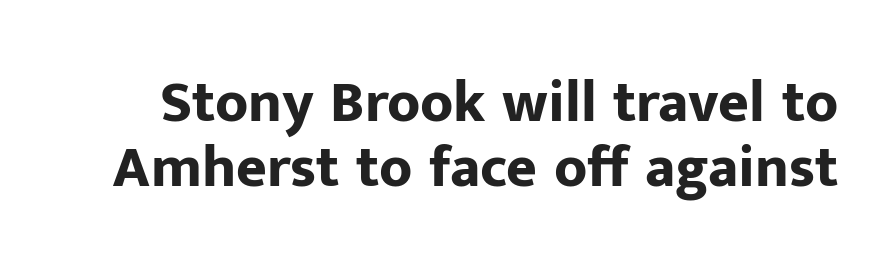
Decoration check: the copy has no underline. Bold? Absolutely — the strokes are thick and heavy. You can tell from the bare stems that sans-serif type was used. Note the varied advance widths — an 'i' is clearly narrower than an 'm'. Vertically, the passage feels compressed, each row crowding the next. Letter spacing: default.
